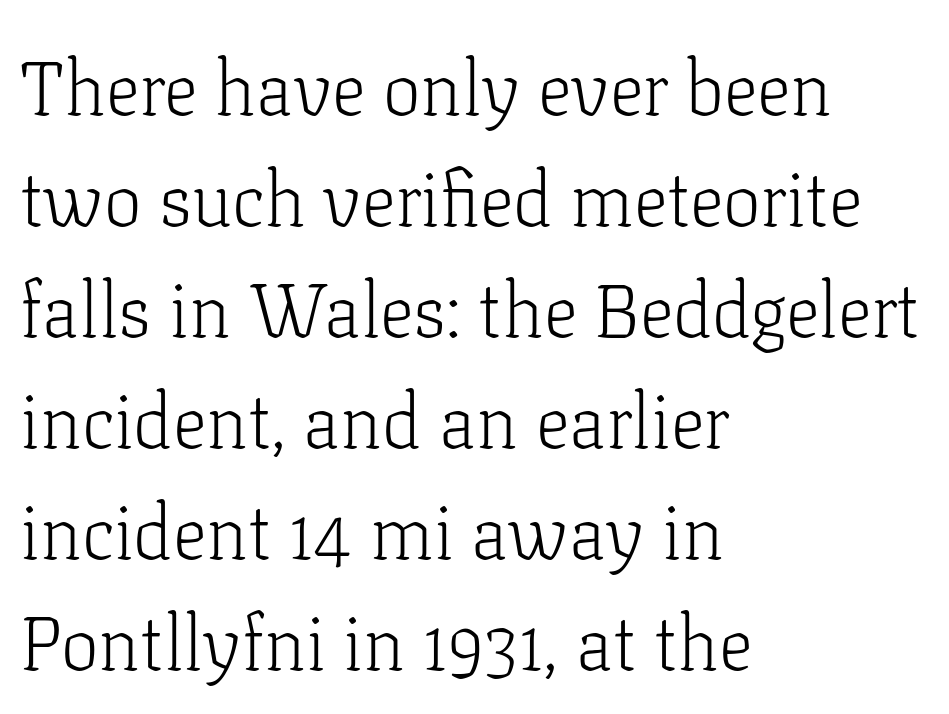
The image shows 76 px light serif type, upright; set left-aligned, normal line spacing (1.46x), normal letter spacing, not underlined; low stroke contrast and a medium x-height.
